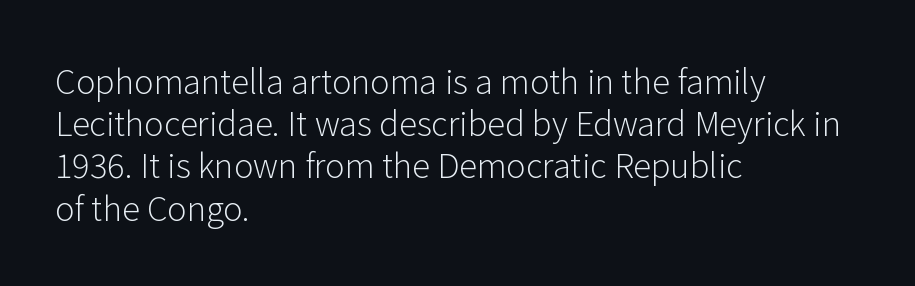
No extra tracking has been applied to these lines. Does the copy run flush right? No — it runs flush left. Evenly set lines give the paragraph a standard silhouette. You can tell from the bare stems that sans-serif type was used. Each letter keeps its own natural width here, so spacing adapts to shape. Counters stay open thanks to moderate or lighter strokes.
